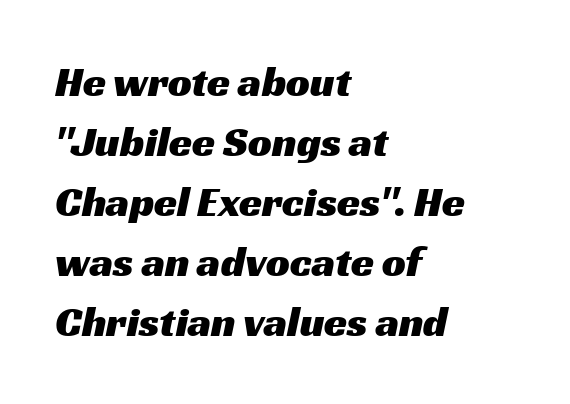
{"serif": "no", "width": "wide", "stroke_contrast": "medium", "x_height": "medium", "monospaced": "no", "underline": "no", "align": "left", "line_spacing": "normal", "line_spacing_ratio": 1.43, "letter_spacing": "normal", "letter_spacing_em": 0.0, "glyph_px": 42}
